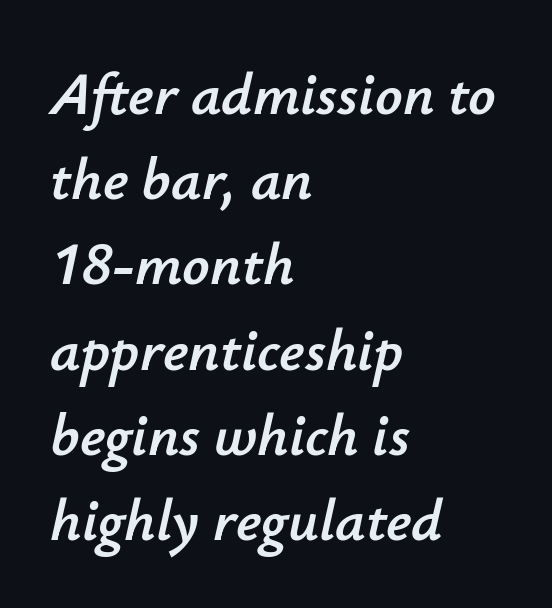
{"italic": "yes", "lean": "right", "slant_degrees": 12, "width": "normal", "stroke_contrast": "low", "x_height": "small", "monospaced": "no", "underline": "no", "align": "left", "line_spacing": "normal", "line_spacing_ratio": 1.42, "letter_spacing": "normal", "letter_spacing_em": 0.0, "glyph_px": 60}
